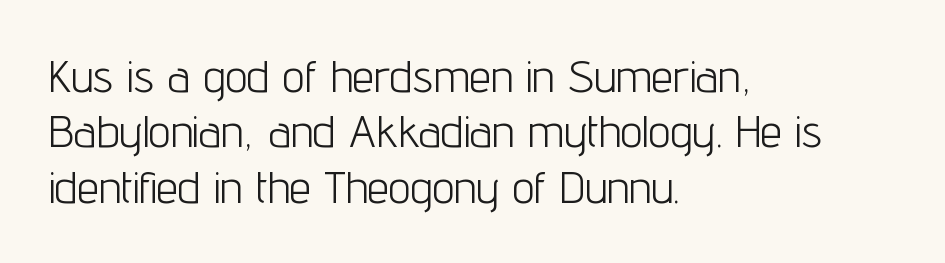
Q: Is the text bold? A: No.
Q: Is the text italic (slanted)? A: No, it is upright.
Q: Is the typeface a serif or a sans-serif typeface? A: Sans-serif.
Q: Is the text underlined? A: No.
Q: How is the paragraph aligned? A: Left-aligned.
Q: Is the spacing between letters normal or unusually wide? A: Normal.
Q: Is the spacing between lines tight, normal or loose? A: Normal.
Q: Width (condensed, normal, or wide)? A: Condensed.
Q: Stroke contrast? A: Low.
Q: x-height? A: Medium.
Q: Monospaced? A: No.
